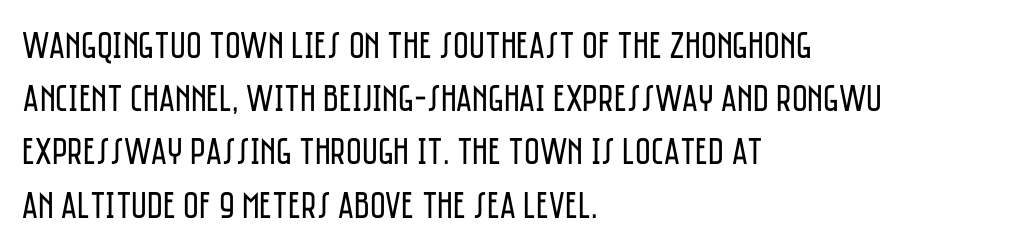
{"serif": "no", "italic": "no", "bold": "no", "weight": "regular", "width": "condensed", "stroke_contrast": "low", "x_height": "large", "monospaced": "no", "underline": "no", "align": "left", "line_spacing": "normal", "line_spacing_ratio": 1.4, "letter_spacing": "normal", "letter_spacing_em": 0.0, "glyph_px": 38}
